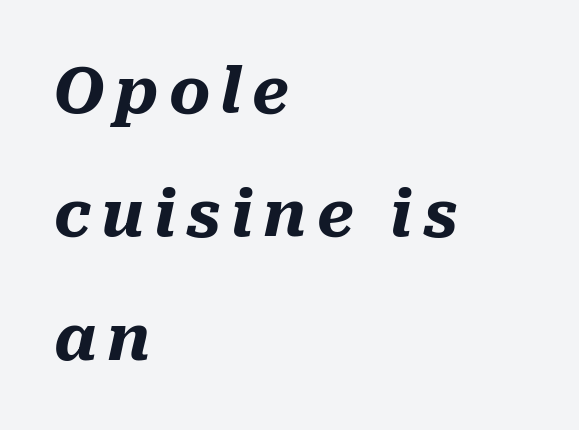
The image shows 63 px heavy type, italic (leaning right); set left-aligned, loose line spacing (1.96x), not underlined; medium stroke contrast and a medium x-height.
